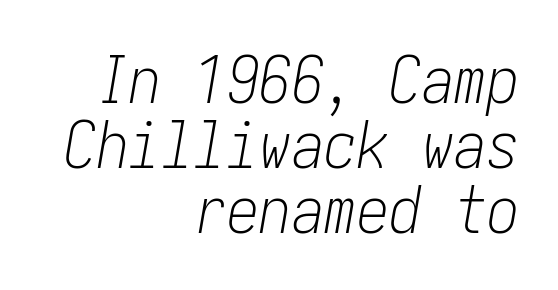
Underlining? Definitely not there. You could barely slide anything between these rows. What stands out about the letter spacing? Nothing — it is the standard amount. Summary of weight: not heavy and not bold.
